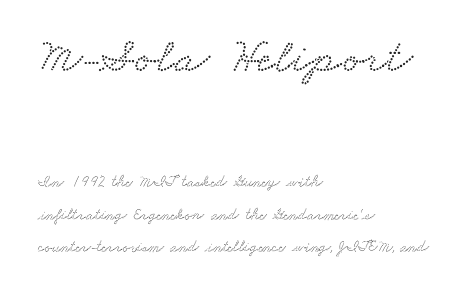
Q: Is the typeface a serif or a sans-serif typeface? A: Serif.
Q: Is the text underlined? A: No.
Q: How is the paragraph aligned? A: Left-aligned.
Q: Is the spacing between letters normal or unusually wide? A: Normal.
Q: Is the spacing between lines tight, normal or loose? A: Loose.
Q: Which block of text is set in a larger size, the first (top) or the second (bottom)? A: The first (top) one.
Q: Width (condensed, normal, or wide)? A: Wide.
Q: Stroke contrast? A: Low.
Q: x-height? A: Small.
Q: Monospaced? A: No.
